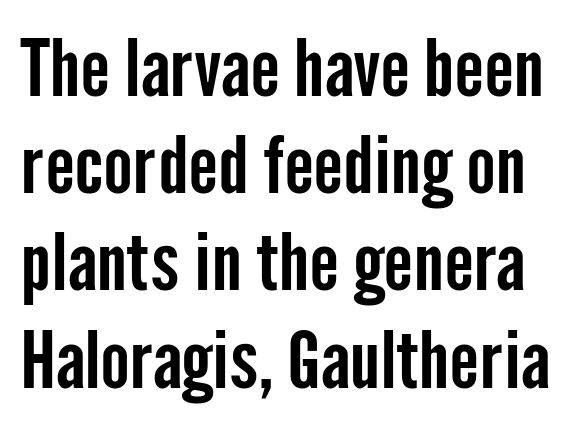
The image shows 79 px condensed sans-serif type, upright; set line spacing 1.23x, normal letter spacing, not underlined; low stroke contrast and a medium x-height.
